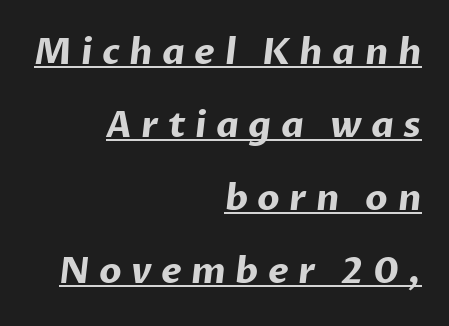
These lines stand farther apart than default settings would place them. Typesetter's note: full bold, strokes at maximum text heaviness. Spacing verdict: proportional, widths tailored to each character. Compared with a flush-left layout, this one pins lines to the opposite, right side. The rendering inserts visible extra space after every character. Every word sits above its own underline.
